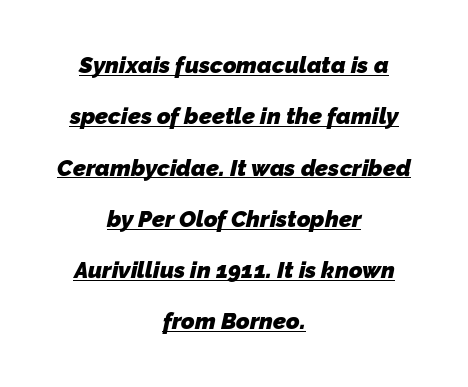
The image shows 23 px bold type; set centered, loose line spacing (2.23x), normal letter spacing, underlined.
